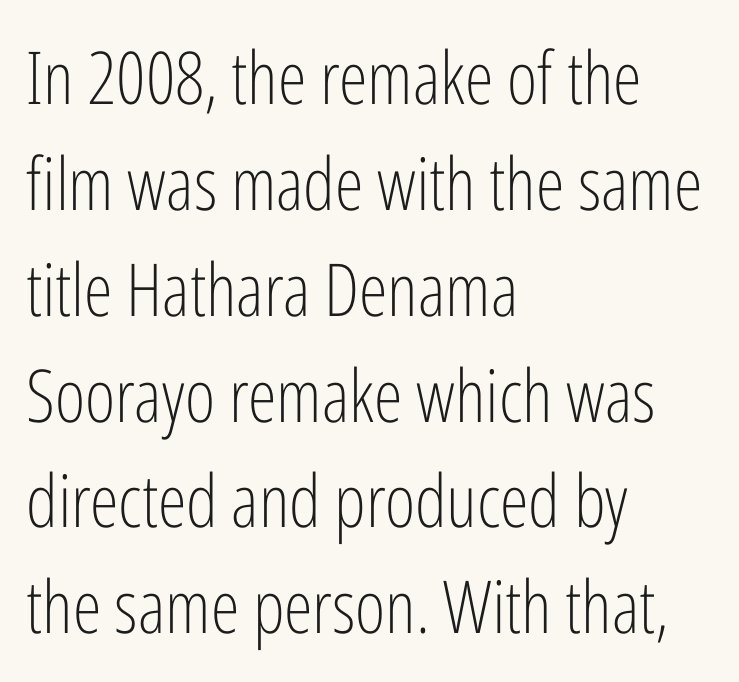
{"serif": "no", "italic": "no", "bold": "no", "weight": "light", "width": "condensed", "stroke_contrast": "low", "x_height": "medium", "monospaced": "no", "underline": "no", "align": "left", "line_spacing": "normal", "line_spacing_ratio": 1.45, "letter_spacing": "normal", "letter_spacing_em": 0.0, "glyph_px": 73}
